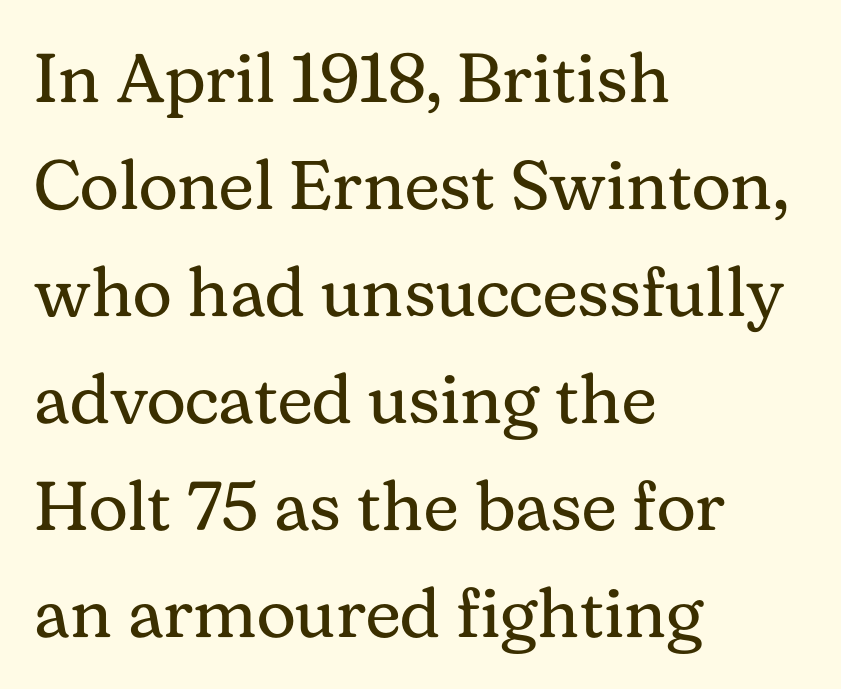
Q: Is the text bold? A: No.
Q: Is the text italic (slanted)? A: No, it is upright.
Q: Is the typeface a serif or a sans-serif typeface? A: Serif.
Q: Is the text underlined? A: No.
Q: How is the paragraph aligned? A: Left-aligned.
Q: Is the spacing between letters normal or unusually wide? A: Normal.
Q: Is the spacing between lines tight, normal or loose? A: Normal.
Q: Width (condensed, normal, or wide)? A: Normal.
Q: Stroke contrast? A: Medium.
Q: x-height? A: Medium.
Q: Monospaced? A: No.
